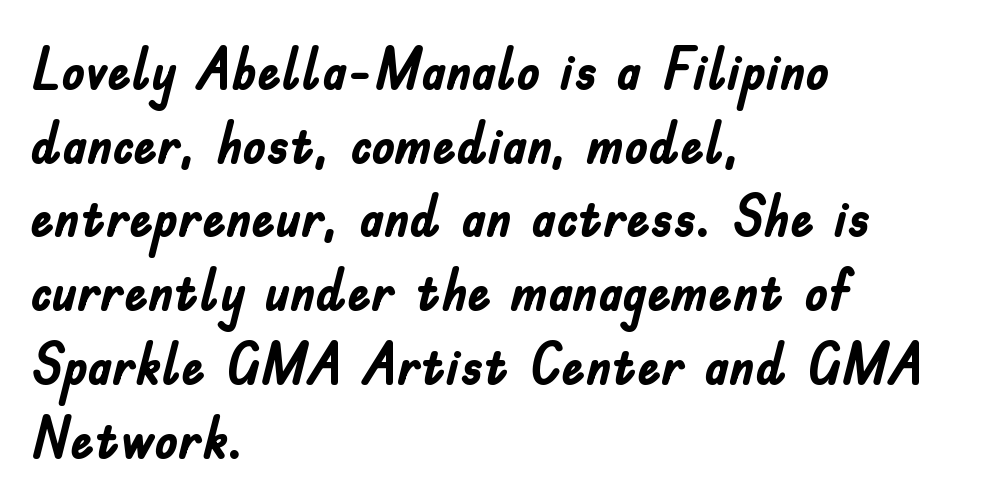
The image shows 59 px semibold, condensed sans-serif type; set left-aligned, normal line spacing (1.25x), normal letter spacing, not underlined; low stroke contrast and a small x-height.
